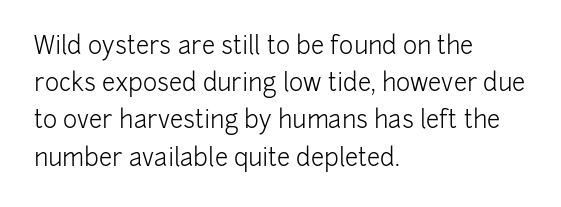
Ordinary non-slanted type is in use. This sample uses plain, unmodified letter spacing. Has an underline been added? It has not. The designer left line spacing at the default. The cut favours lightness, reaching ordinary text weight at its darkest. Layout note: lines flush left.
